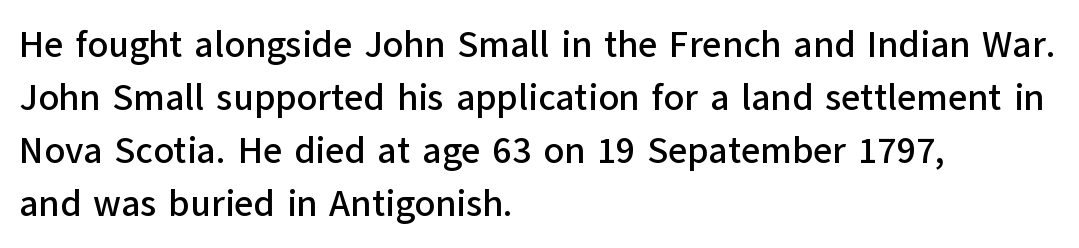
The gap between lines stays unmarked. This block has exactly the height ordinary leading produces. The face used here is proportionally spaced, like ordinary book or web type. This rendering employs a face without finishing strokes, i.e., a sans-serif. Posture: upright roman.
